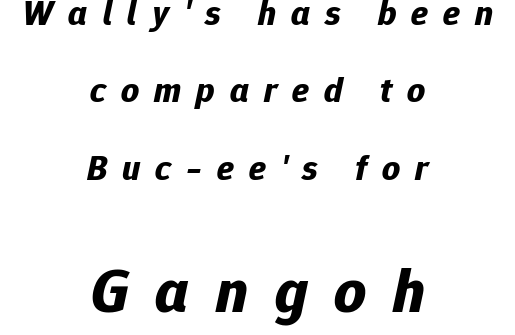
The image shows 62 px bold type, italic (leaning right); set centered, loose line spacing (2.21x), unusually wide letter spacing (+0.43 em), not underlined; the second (bottom) block is 1.77x larger; low stroke contrast and a medium x-height.
